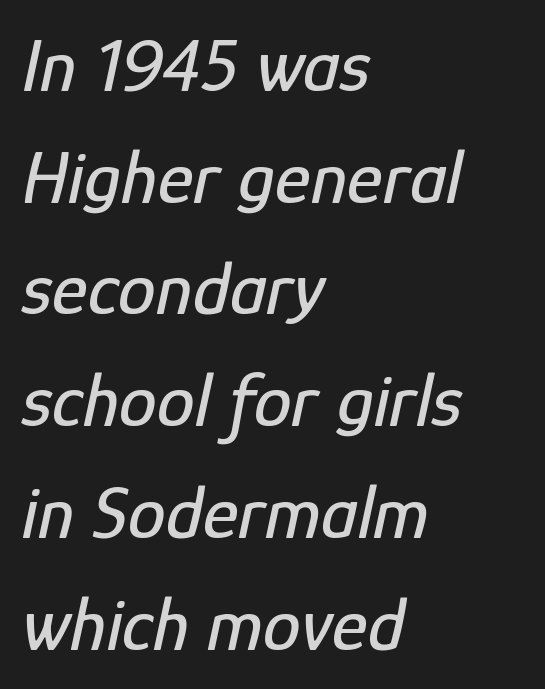
The image shows 76 px condensed type, italic (leaning right); set left-aligned, normal line spacing (1.47x), normal letter spacing, not underlined; low stroke contrast and a medium x-height.
